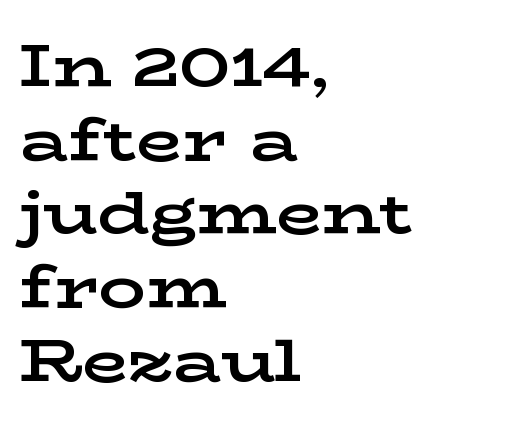
{"serif": "yes", "italic": "no", "bold": "yes", "weight": "bold", "width": "wide", "stroke_contrast": "low", "x_height": "medium", "monospaced": "no", "underline": "no", "align": "left", "line_spacing": "normal", "line_spacing_ratio": 1.25, "letter_spacing": "normal", "letter_spacing_em": 0.0, "glyph_px": 59}
